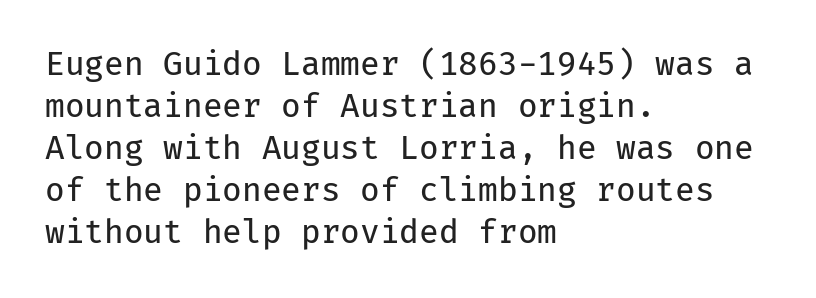
This reads as an unemphasized weight, regular at the heaviest. The type family on display is of the sans-serif kind. These lines were composed using upright roman letters. Has an underline been added? It has not.
